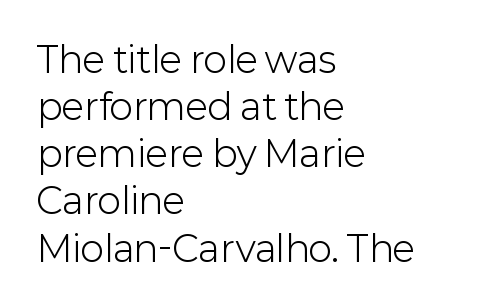
Q: Is the text bold? A: No.
Q: Is the text italic (slanted)? A: No, it is upright.
Q: Is the typeface a serif or a sans-serif typeface? A: Sans-serif.
Q: Is the text underlined? A: No.
Q: How is the paragraph aligned? A: Left-aligned.
Q: Is the spacing between letters normal or unusually wide? A: Normal.
Q: Is the spacing between lines tight, normal or loose? A: Normal.
Q: Width (condensed, normal, or wide)? A: Normal.
Q: Stroke contrast? A: Low.
Q: x-height? A: Medium.
Q: Monospaced? A: No.
